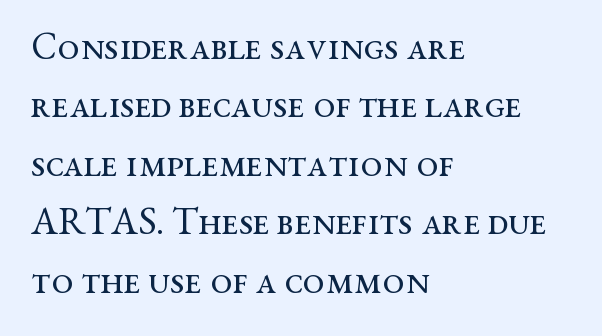
{"serif": "yes", "italic": "no", "bold": "no", "weight": "regular", "width": "wide", "stroke_contrast": "medium", "x_height": "medium", "monospaced": "no", "underline": "no", "align": "left", "line_spacing": "normal", "line_spacing_ratio": 1.5, "letter_spacing": "normal", "letter_spacing_em": 0.0, "glyph_px": 39}
